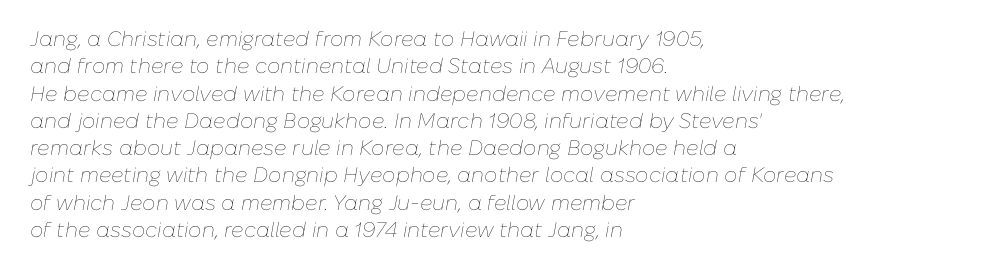
The area under the type is left untouched. Observe the ordinary spacing: letters are neighbours, not strangers. The ragged edge is on the right, which tells us the setting is flush left. The letters are slanted; this is an italic face. On a weight scale, this lands at 450 or below.
